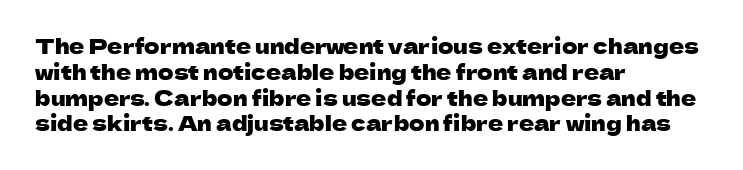
The image shows 21 px text type, upright; set left-aligned, line spacing 1.23x, normal letter spacing, not underlined.
